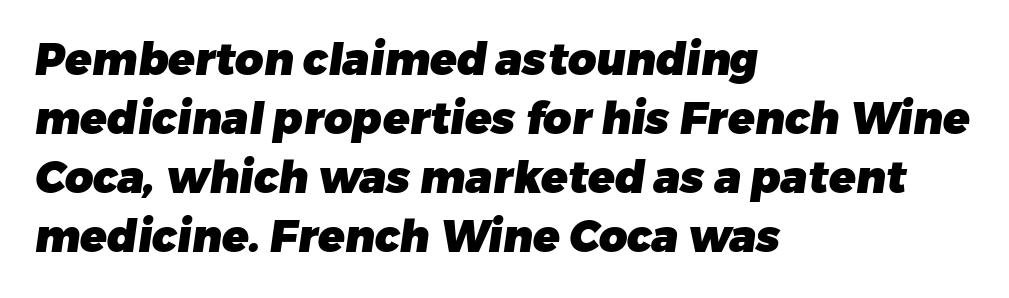
{"serif": "no", "bold": "yes", "weight": "heavy", "width": "normal", "stroke_contrast": "low", "x_height": "medium", "monospaced": "no", "underline": "no", "align": "left", "line_spacing": "normal", "line_spacing_ratio": 1.34, "letter_spacing": "normal", "letter_spacing_em": 0.0, "glyph_px": 44}
